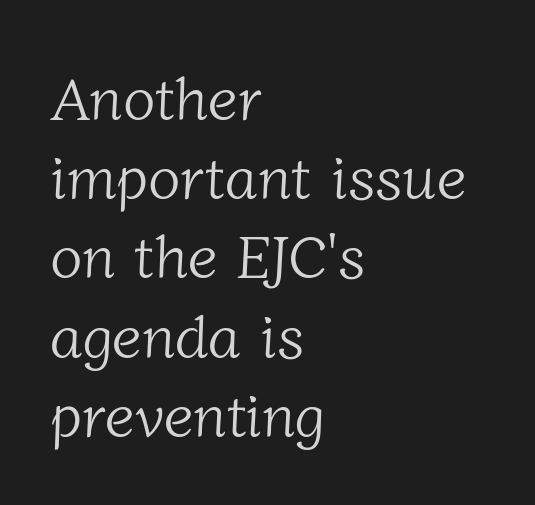
The image shows 60 px light serif type; set left-aligned, normal line spacing (1.32x), normal letter spacing, not underlined; low stroke contrast and a medium x-height.
